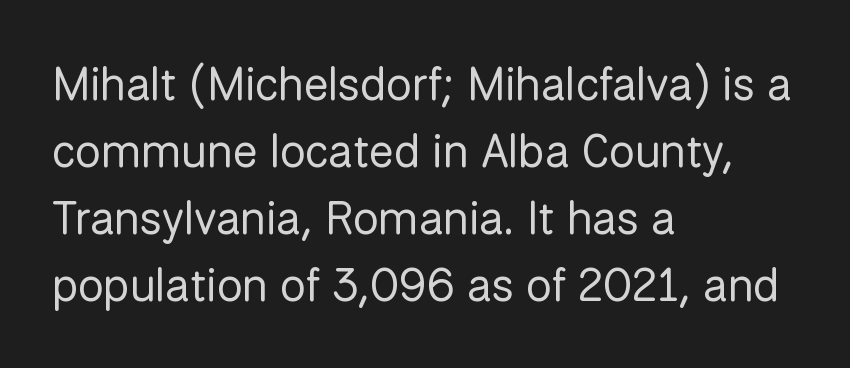
The image shows 46 px regular-weight sans-serif type, upright; set left-aligned, normal line spacing (1.46x), normal letter spacing, not underlined; low stroke contrast and a medium x-height.
